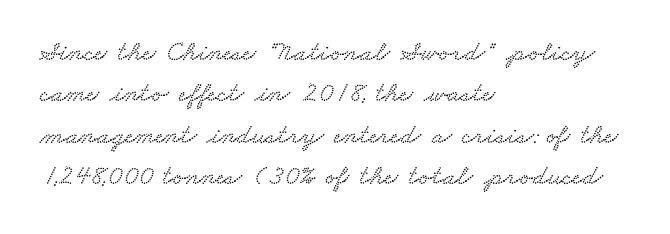
{"serif": "yes", "width": "wide", "stroke_contrast": "low", "x_height": "small", "monospaced": "no", "underline": "no", "align": "left", "line_spacing": "normal", "line_spacing_ratio": 1.48, "letter_spacing": "normal", "letter_spacing_em": 0.0, "glyph_px": 28}
